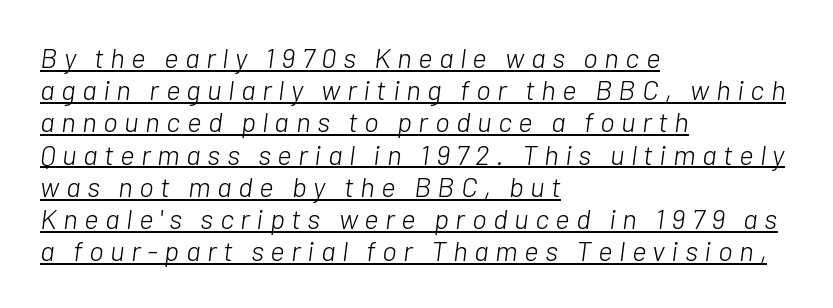
{"italic": "yes", "lean": "right", "slant_degrees": 7, "bold": "no", "weight": "light", "width": "normal", "stroke_contrast": "low", "x_height": "medium", "monospaced": "no", "underline": "yes", "align": "left", "line_spacing": "tight", "line_spacing_ratio": 1.15, "letter_spacing": "wide", "letter_spacing_em": 0.23, "glyph_px": 28}
